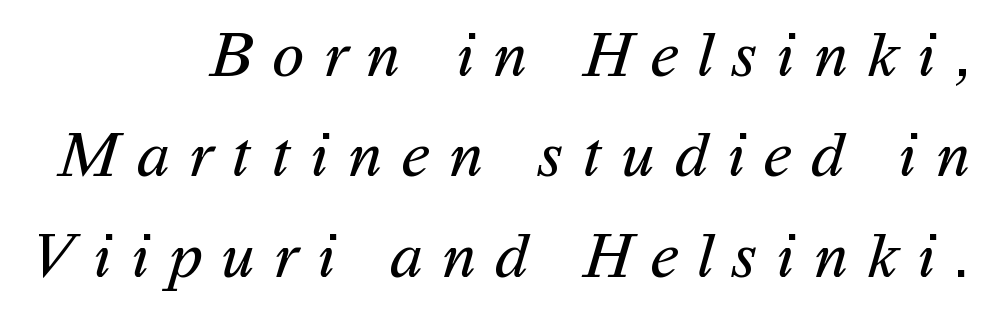
The image shows 66 px regular-weight sans-serif type; set right-aligned, normal line spacing (1.52x), unusually wide letter spacing (+0.29 em), not underlined; medium stroke contrast and a medium x-height.
